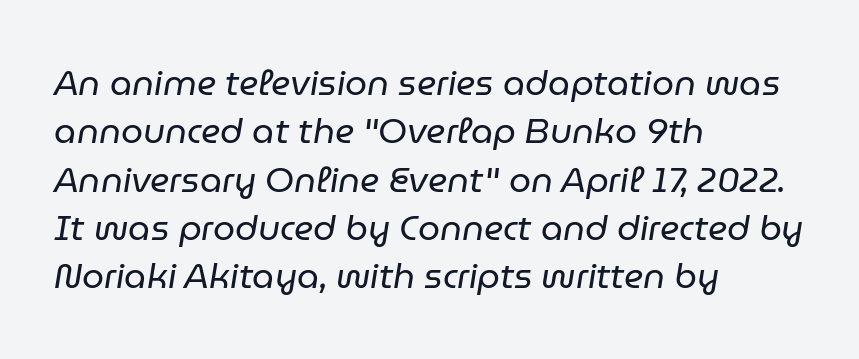
The image shows 35 px regular-weight type, italic (leaning right); set left-aligned, normal line spacing (1.38x), normal letter spacing, not underlined; low stroke contrast and a medium x-height.
